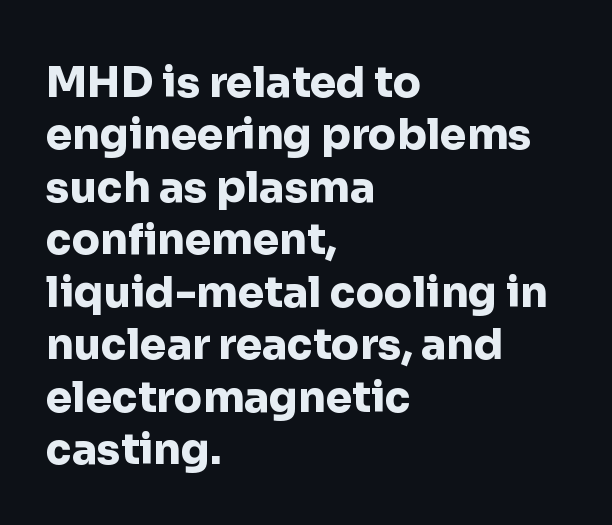
The image shows 42 px heavy sans-serif type, upright; set left-aligned, normal line spacing (1.25x), normal letter spacing, not underlined; low stroke contrast and a medium x-height.
